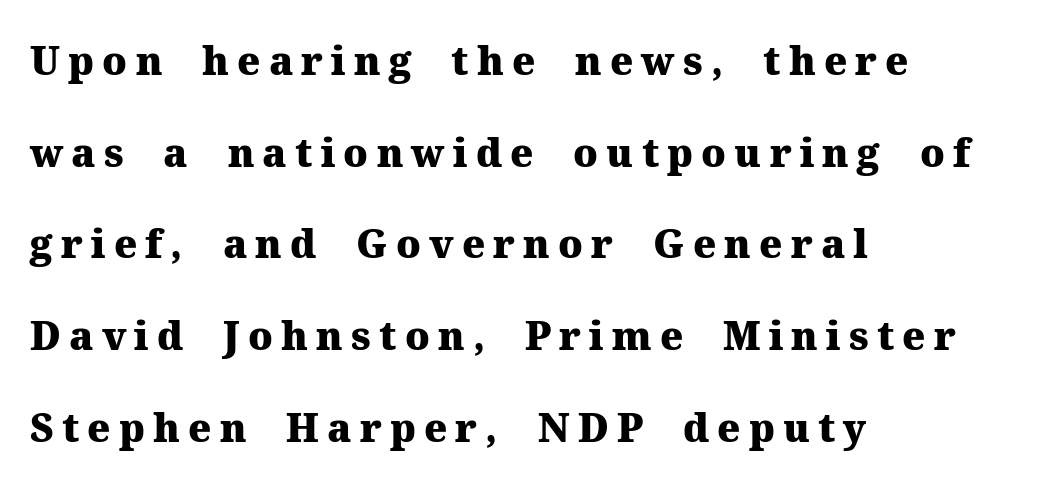
The font family rendered here belongs to the serif group. Note the varied advance widths — an 'i' is clearly narrower than an 'm'. The text block is weighted toward the left margin, trailing off unevenly rightward. Loose tracking; the words dissolve into strings of separated letters.
